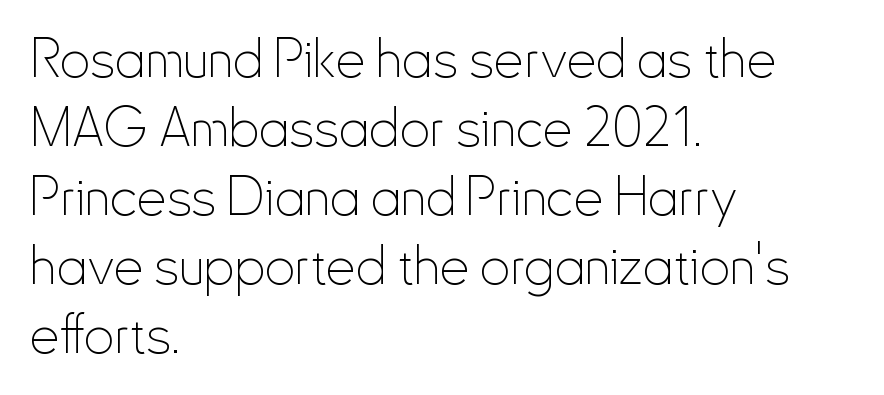
{"serif": "no", "italic": "no", "bold": "no", "weight": "thin", "width": "condensed", "stroke_contrast": "low", "x_height": "small", "monospaced": "no", "underline": "no", "align": "left", "line_spacing": "normal", "line_spacing_ratio": 1.3, "letter_spacing": "normal", "letter_spacing_em": 0.0, "glyph_px": 53}
